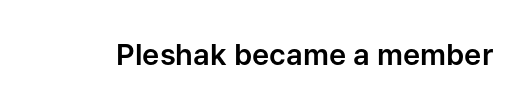
The image shows 29 px sans-serif type, upright; set normal letter spacing, not underlined; low stroke contrast and a medium x-height.
